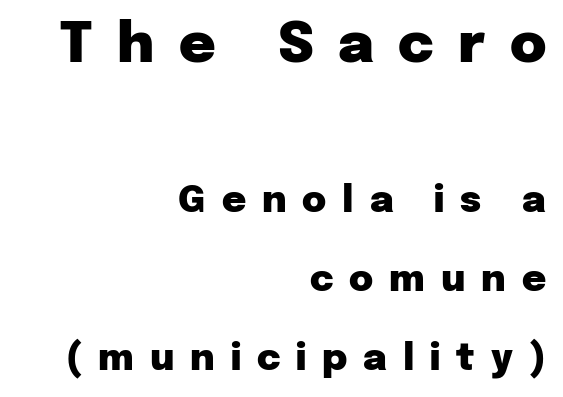
Q: Is the text bold? A: Yes.
Q: Is the text italic (slanted)? A: No, it is upright.
Q: Is the typeface a serif or a sans-serif typeface? A: Sans-serif.
Q: Is the text underlined? A: No.
Q: How is the paragraph aligned? A: Right-aligned.
Q: Is the spacing between letters normal or unusually wide? A: Unusually wide.
Q: Is the spacing between lines tight, normal or loose? A: Loose.
Q: Which block of text is set in a larger size, the first (top) or the second (bottom)? A: The first (top) one.
Q: Width (condensed, normal, or wide)? A: Normal.
Q: Stroke contrast? A: Low.
Q: x-height? A: Medium.
Q: Monospaced? A: No.
